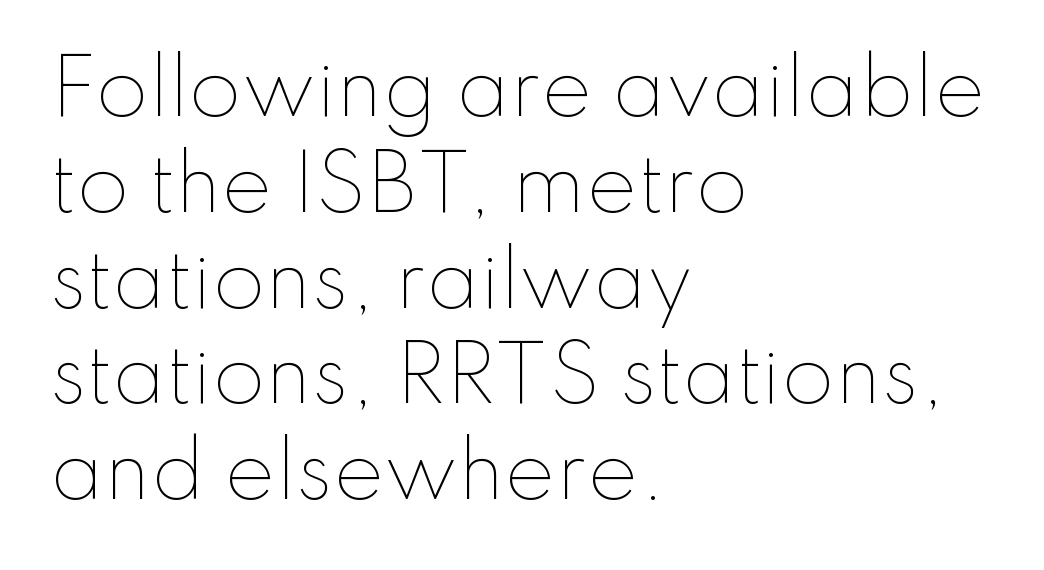
{"italic": "no", "bold": "no", "weight": "thin", "width": "normal", "stroke_contrast": "low", "x_height": "small", "monospaced": "no", "underline": "no", "align": "left", "line_spacing": "normal", "line_spacing_ratio": 1.26, "letter_spacing": "normal", "letter_spacing_em": 0.0, "glyph_px": 76}
